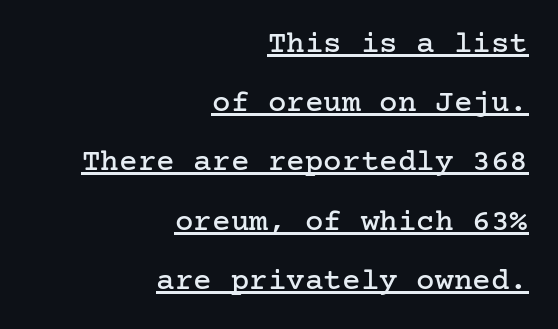
Q: Is the text italic (slanted)? A: No, it is upright.
Q: Is the typeface a serif or a sans-serif typeface? A: Serif.
Q: Is the text underlined? A: Yes.
Q: How is the paragraph aligned? A: Right-aligned.
Q: Is the spacing between letters normal or unusually wide? A: Normal.
Q: Is the spacing between lines tight, normal or loose? A: Loose.
Q: Width (condensed, normal, or wide)? A: Normal.
Q: Stroke contrast? A: Low.
Q: x-height? A: Medium.
